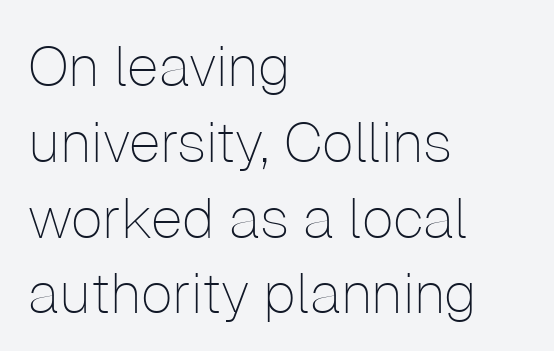
{"serif": "no", "italic": "no", "bold": "no", "weight": "thin", "width": "normal", "stroke_contrast": "low", "x_height": "medium", "monospaced": "no", "underline": "no", "align": "left", "line_spacing": "normal", "line_spacing_ratio": 1.33, "letter_spacing": "normal", "letter_spacing_em": 0.0, "glyph_px": 57}
